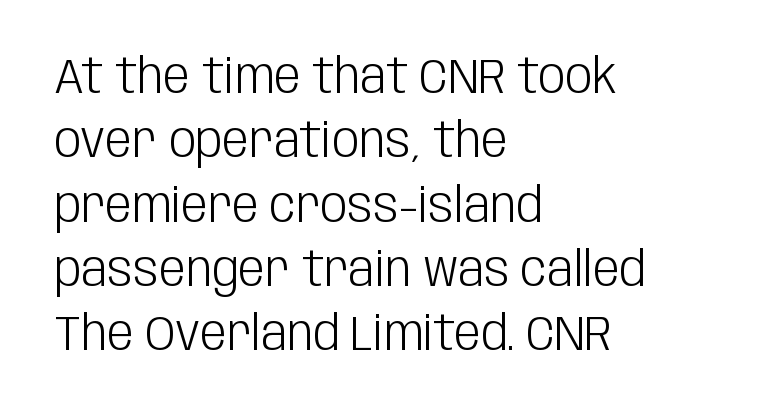
Proportional: the letters do not fall into vertical columns. Typeset ragged right — the left edge is the straight one. This sample keeps an unexceptional amount of space between lines. Italic? Not at all — the glyphs are vertical.
